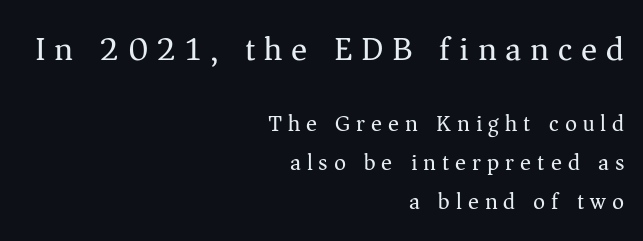
The lines sit at an ordinary, default distance from one another. Two sizes are in play, and the larger belongs to the first block. Stroke terminals: seriffed. Ink coverage per letter is moderate at most.
